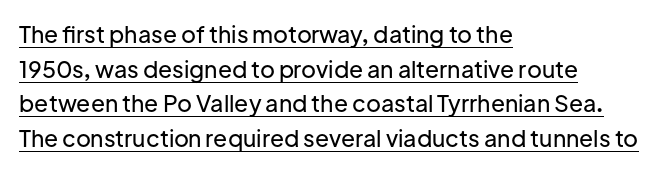
{"italic": "no", "underline": "yes", "align": "left", "line_spacing": "normal", "line_spacing_ratio": 1.51, "letter_spacing": "normal", "letter_spacing_em": 0.0, "glyph_px": 23}
